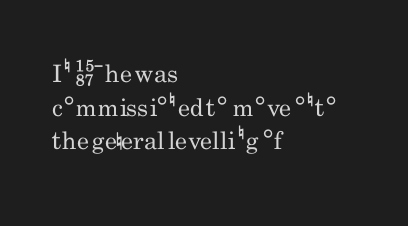
The image shows 24 px text type, upright; set left-aligned, normal line spacing (1.4x), normal letter spacing, not underlined.
